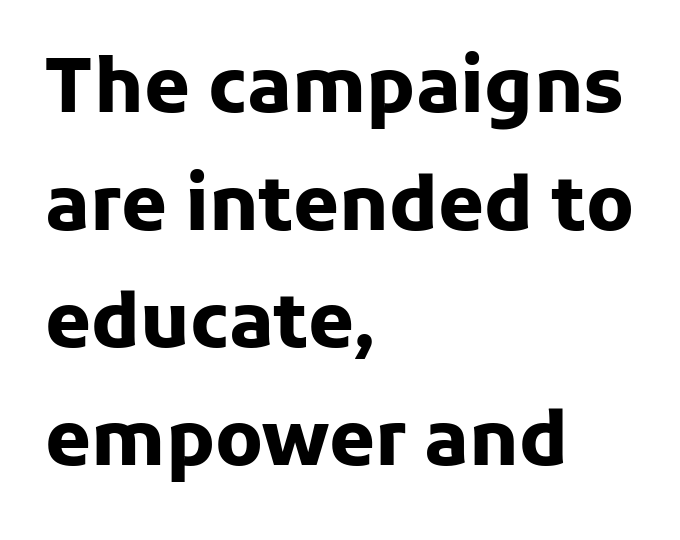
{"serif": "no", "italic": "no", "bold": "yes", "weight": "heavy", "width": "normal", "stroke_contrast": "low", "x_height": "medium", "monospaced": "no", "underline": "no", "align": "left", "line_spacing": "normal", "line_spacing_ratio": 1.59, "letter_spacing": "normal", "letter_spacing_em": 0.0, "glyph_px": 74}
